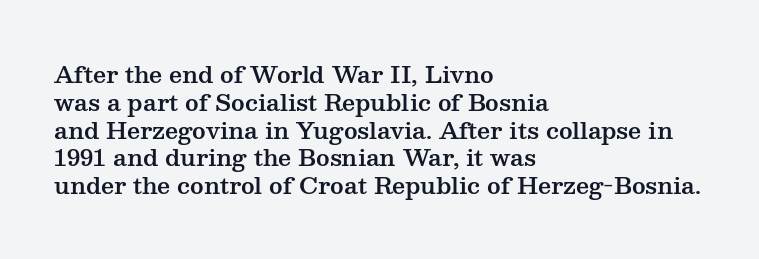
Q: Is the text italic (slanted)? A: No, it is upright.
Q: Is the text underlined? A: No.
Q: How is the paragraph aligned? A: Left-aligned.
Q: Is the spacing between letters normal or unusually wide? A: Normal.
